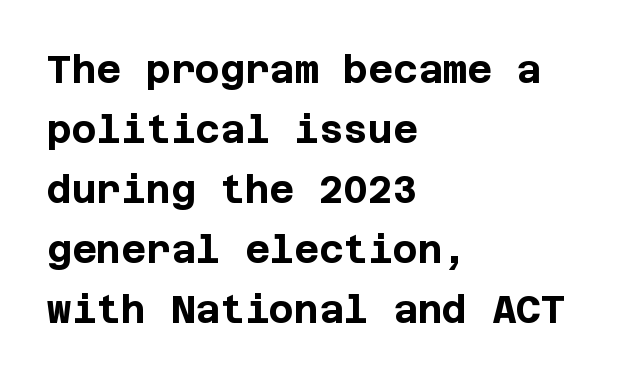
Q: Is the text bold? A: Yes.
Q: Is the text italic (slanted)? A: No, it is upright.
Q: Is the typeface a serif or a sans-serif typeface? A: Sans-serif.
Q: Is the text underlined? A: No.
Q: How is the paragraph aligned? A: Left-aligned.
Q: Is the spacing between letters normal or unusually wide? A: Normal.
Q: Is the spacing between lines tight, normal or loose? A: Normal.
Q: Width (condensed, normal, or wide)? A: Normal.
Q: Stroke contrast? A: Low.
Q: x-height? A: Large.
